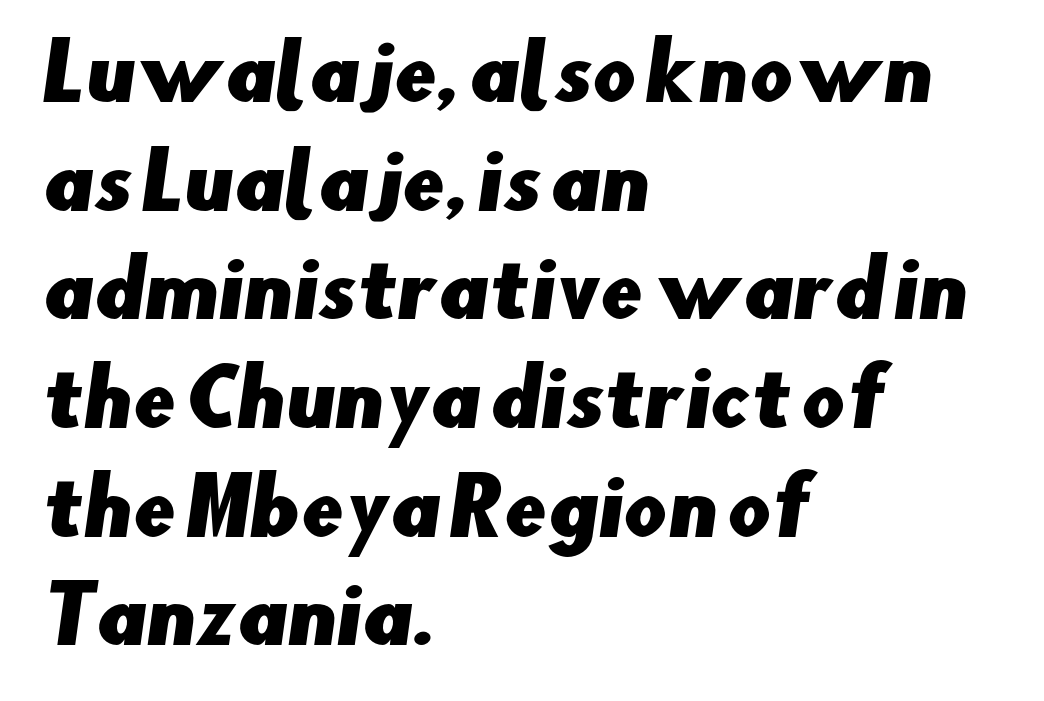
Q: Is the typeface a serif or a sans-serif typeface? A: Sans-serif.
Q: Is the text underlined? A: No.
Q: How is the paragraph aligned? A: Left-aligned.
Q: Is the spacing between letters normal or unusually wide? A: Normal.
Q: Is the spacing between lines tight, normal or loose? A: Normal.
Q: Width (condensed, normal, or wide)? A: Normal.
Q: Stroke contrast? A: Low.
Q: x-height? A: Small.
Q: Monospaced? A: No.
